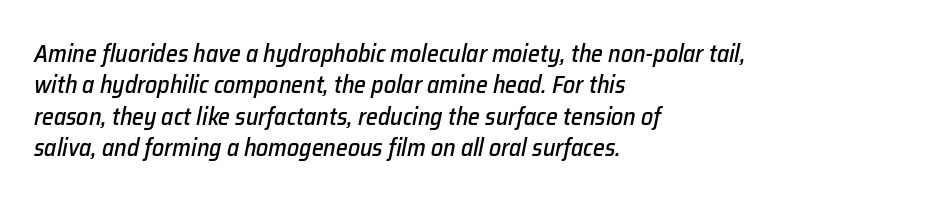
All the whitespace from short lines collects on the right. In terms of leading, this rendering sits right in the middle. The letterforms sit shoulder to shoulder at normal distance. Words float on clear page, feet unadorned.
